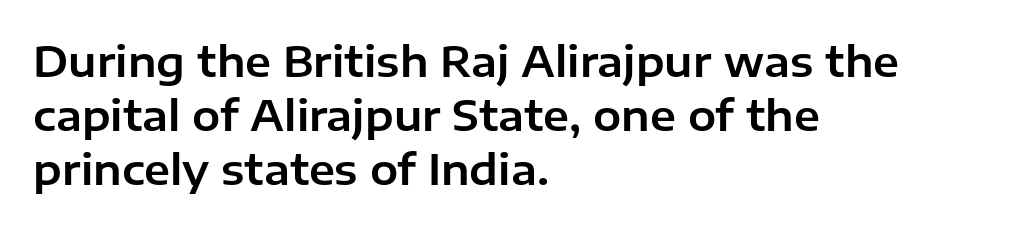
The image shows 42 px sans-serif type, upright; set left-aligned, normal line spacing (1.29x), normal letter spacing, not underlined; low stroke contrast and a medium x-height.
